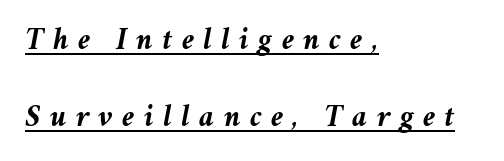
Q: Is the text bold? A: Yes.
Q: Is the text italic (slanted)? A: Yes, it leans right by about 11 degrees.
Q: Is the text underlined? A: Yes.
Q: How is the paragraph aligned? A: Left-aligned.
Q: Is the spacing between letters normal or unusually wide? A: Unusually wide.
Q: Is the spacing between lines tight, normal or loose? A: Loose.
Q: Width (condensed, normal, or wide)? A: Normal.
Q: Stroke contrast? A: Medium.
Q: x-height? A: Medium.
Q: Monospaced? A: No.
